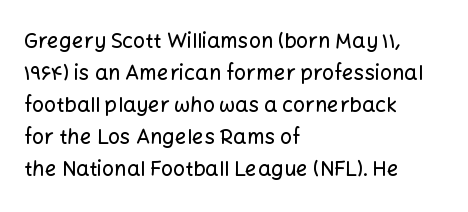
The image shows 21 px text type, upright; set left-aligned, normal line spacing (1.52x), normal letter spacing, not underlined.
